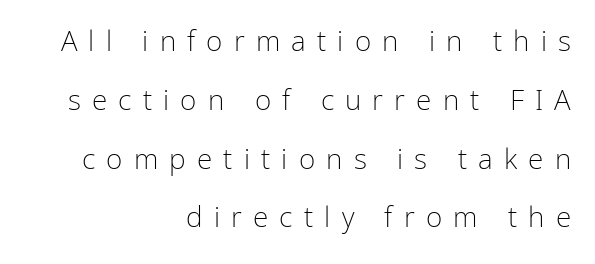
Q: Is the text bold? A: No.
Q: Is the text italic (slanted)? A: No, it is upright.
Q: Is the typeface a serif or a sans-serif typeface? A: Sans-serif.
Q: Is the text underlined? A: No.
Q: How is the paragraph aligned? A: Right-aligned.
Q: Is the spacing between letters normal or unusually wide? A: Unusually wide.
Q: Is the spacing between lines tight, normal or loose? A: Loose.
Q: Width (condensed, normal, or wide)? A: Condensed.
Q: Stroke contrast? A: Low.
Q: x-height? A: Medium.
Q: Monospaced? A: No.
